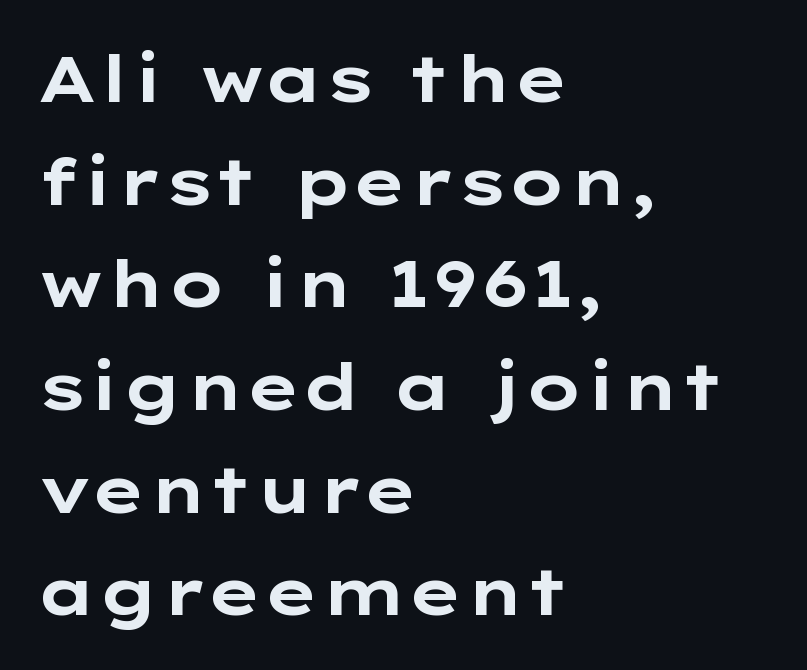
{"serif": "no", "italic": "no", "bold": "yes", "weight": "bold", "width": "wide", "stroke_contrast": "low", "x_height": "medium", "monospaced": "no", "underline": "no", "align": "left", "line_spacing": "normal", "line_spacing_ratio": 1.58, "letter_spacing": "normal", "letter_spacing_em": 0.0, "glyph_px": 65}
